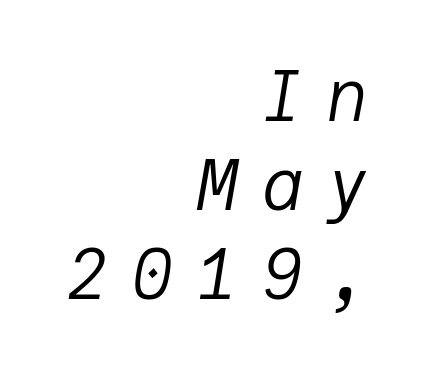
{"italic": "yes", "lean": "right", "slant_degrees": 9, "bold": "no", "weight": "regular", "width": "normal", "stroke_contrast": "low", "x_height": "medium", "monospaced": "yes", "underline": "no", "align": "right", "line_spacing": "normal", "line_spacing_ratio": 1.27, "letter_spacing": "wide", "letter_spacing_em": 0.33, "glyph_px": 70}
